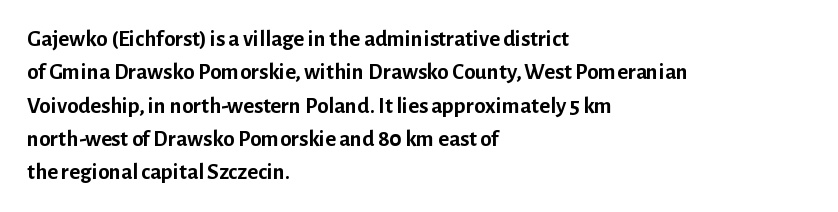
{"italic": "no", "bold": "yes", "underline": "no", "align": "left", "line_spacing": "normal", "line_spacing_ratio": 1.45, "letter_spacing": "normal", "letter_spacing_em": 0.0, "glyph_px": 23}
